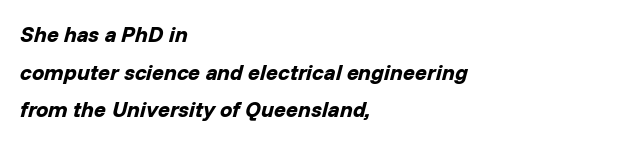
The image shows 22 px bold type, italic (leaning right); set left-aligned, line spacing 1.71x, normal letter spacing, not underlined.
